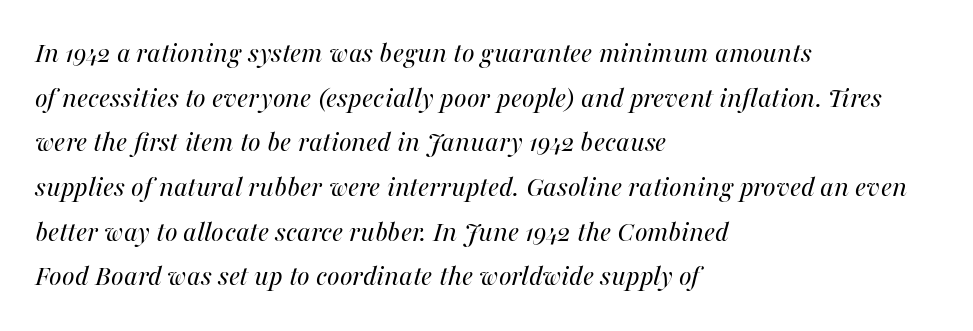
Q: Is the text bold? A: No.
Q: Is the text italic (slanted)? A: Yes, it leans right by about 16 degrees.
Q: Is the text underlined? A: No.
Q: How is the paragraph aligned? A: Left-aligned.
Q: Is the spacing between letters normal or unusually wide? A: Normal.
Q: Is the spacing between lines tight, normal or loose? A: Normal.
Q: Width (condensed, normal, or wide)? A: Normal.
Q: Stroke contrast? A: Medium.
Q: x-height? A: Medium.
Q: Monospaced? A: No.
